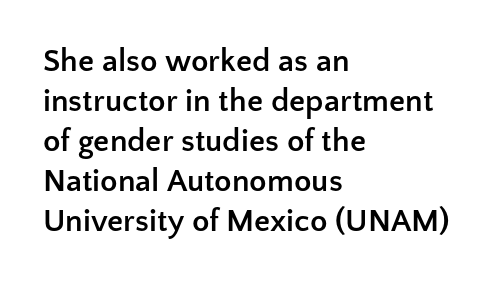
Bold? Absolutely — the strokes are thick and heavy. A typesetter would call this leading conventional body-copy spacing. Posture: vertical. A typesetter would call this proportional, since set widths differ per character. If you drew a ruler down the left edge, every line would touch it. Letters rest on an invisible, unmarked baseline.
